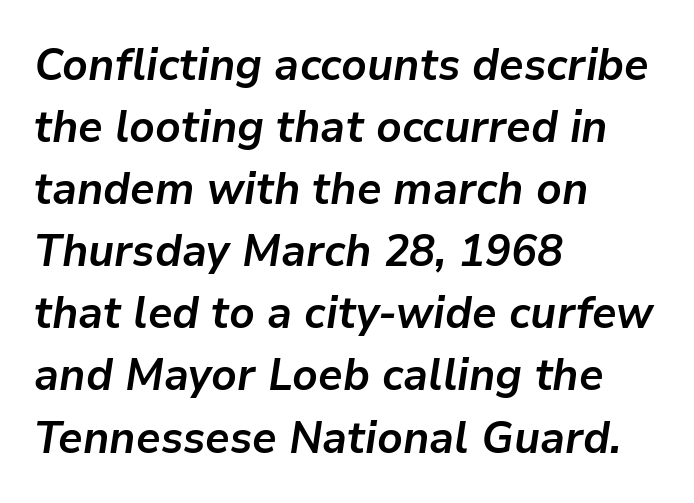
{"italic": "yes", "lean": "right", "slant_degrees": 9, "bold": "yes", "weight": "semibold", "width": "normal", "stroke_contrast": "low", "x_height": "medium", "monospaced": "no", "underline": "no", "align": "left", "line_spacing": "normal", "line_spacing_ratio": 1.38, "letter_spacing": "normal", "letter_spacing_em": 0.0, "glyph_px": 45}
